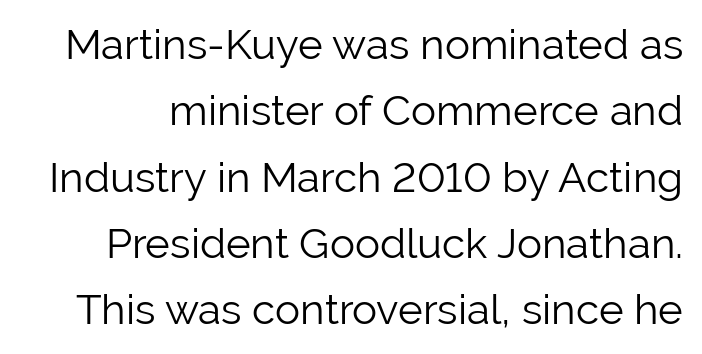
{"serif": "no", "italic": "no", "bold": "no", "weight": "light", "width": "normal", "stroke_contrast": "low", "x_height": "medium", "monospaced": "no", "underline": "no", "line_spacing": "normal", "line_spacing_ratio": 1.58, "letter_spacing": "normal", "letter_spacing_em": 0.0, "glyph_px": 42}
